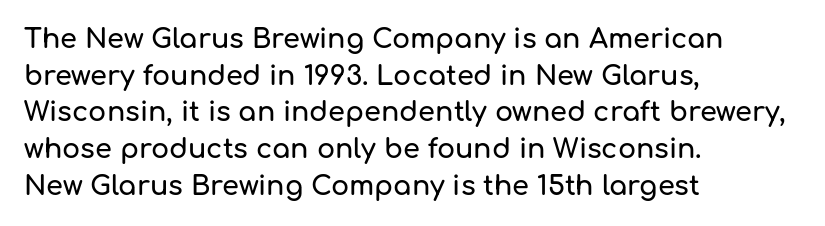
Alignment: flush left. The lettering stays uniformly vertical, giving the passage a roman look. The block of text has a typical density, with ordinary space between rows. Beneath every word, the page is bare. Compared with typical body copy, the letter spacing here is the same.
